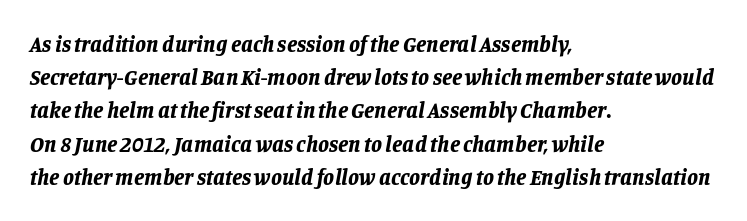
The image shows 22 px bold type, italic (leaning right); set left-aligned, normal line spacing (1.51x), normal letter spacing, not underlined.
